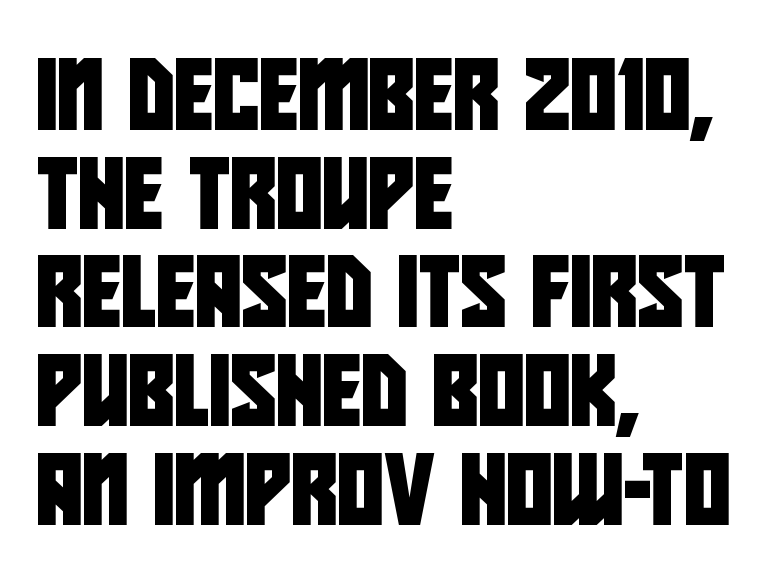
Honestly, the row spacing looks completely unremarkable. Where is the straight margin? On the left. Here the glyphs are tracked normally, forming tight word shapes. Here the designer chose a conventional face with non-uniform glyph widths. The strip under each line holds only bare page. Classification — sans serif.
